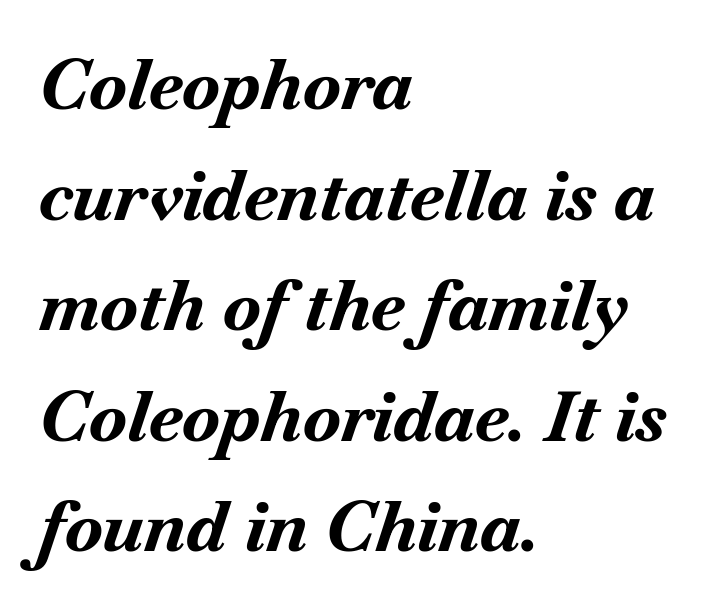
The zone under the glyphs is completely vacant. Compared with ordinary roman type, these characters are visibly tilted. Weight check: bold — yes, fully. Leading: standard. Each letter keeps its own natural width here, so spacing adapts to shape. Is the letter spacing exaggerated? No — it looks like the ordinary default.
